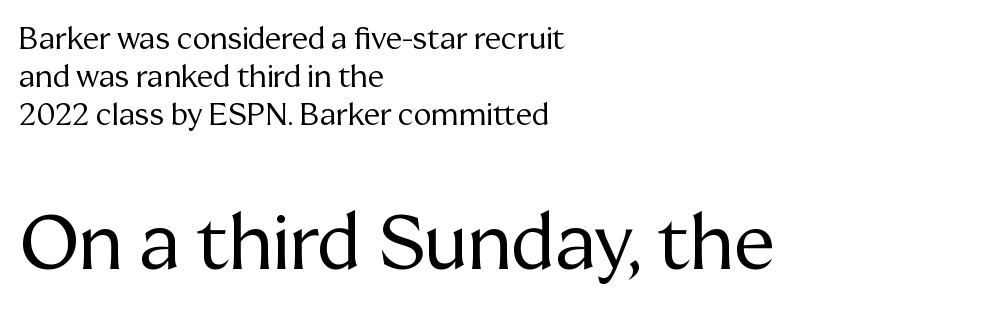
Does the copy run flush right? No — it runs flush left. Looks like regular typesetting: each glyph gets only the width it needs. The horizontal fit of the characters is conventional and even. The designer went with a serif here, giving each stem small feet. The designer left line spacing at the default. The area under the type is left untouched.
